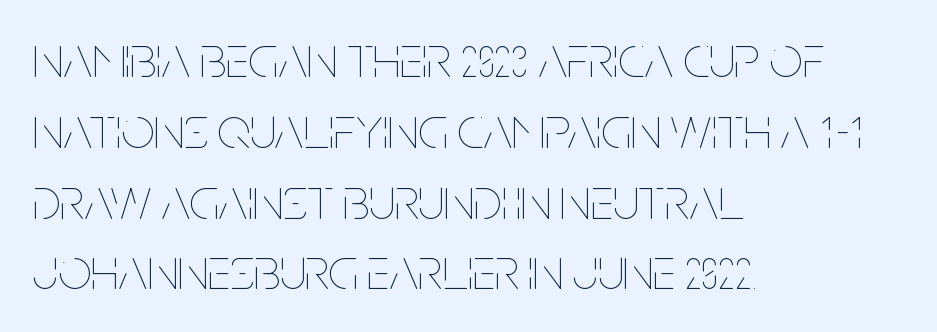
The letterforms sit at book weight or below. Unlike italic type, these characters show no tilt at all. The space beneath each line is pristine and unruled. The type is set solid horizontally, with unmodified tracking. Varying glyph widths throughout — classic text-font behaviour.
